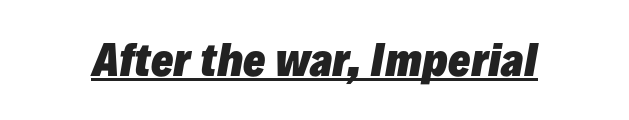
A typographer would call this underscored text. Characters are canted at an angle relative to the baseline's perpendicular. Tracking here is standard; glyphs follow each other at the usual distance. Is this a fixed-width face? No — the glyphs have proportional, varying widths. Emphasis by weight is at full strength: bold.
